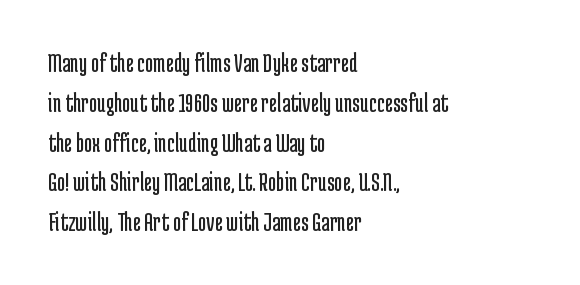
The type is set solid horizontally, with unmodified tracking. Think of a printed novel: that variable character pitch is what you see here. Summary of vertical rhythm: regular, with standard interline spacing. The passage shown is typeset with a sans-serif family.
